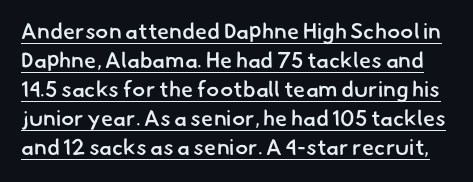
The image shows 22 px text type; set normal line spacing (1.32x), normal letter spacing, underlined.
